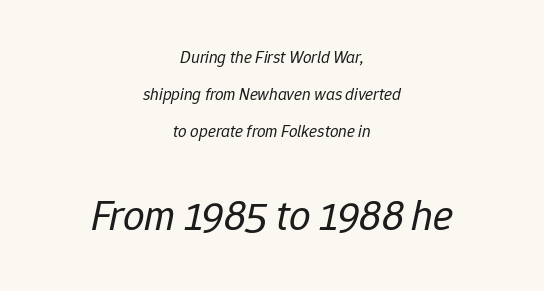
The more generous point size was reserved for the lower chunk. A typesetter would call this leading open, well beyond the default. Students, note that the glyphs here touch the page at normal intervals. Each letter keeps its own natural width here, so spacing adapts to shape.
